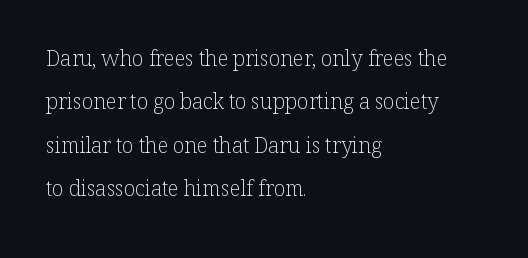
The image shows 21 px text type, upright; set left-aligned, loose line spacing (2.07x), normal letter spacing, not underlined.
